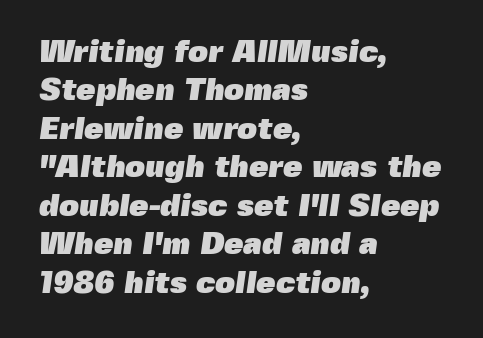
Q: Is the text bold? A: Yes.
Q: Is the typeface a serif or a sans-serif typeface? A: Sans-serif.
Q: Is the text underlined? A: No.
Q: How is the paragraph aligned? A: Left-aligned.
Q: Is the spacing between letters normal or unusually wide? A: Normal.
Q: Width (condensed, normal, or wide)? A: Normal.
Q: x-height? A: Medium.
Q: Monospaced? A: No.
